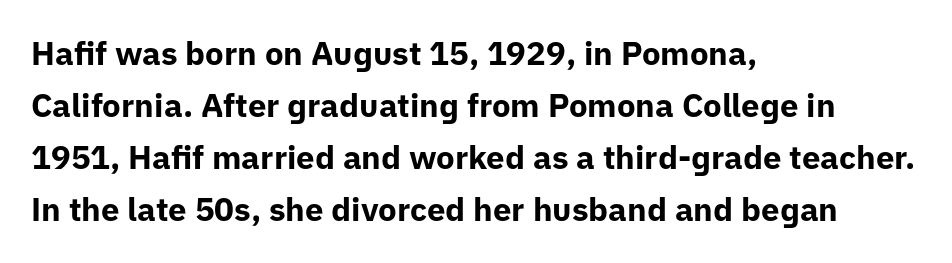
Q: Is the text bold? A: Yes.
Q: Is the text italic (slanted)? A: No, it is upright.
Q: Is the typeface a serif or a sans-serif typeface? A: Sans-serif.
Q: Is the text underlined? A: No.
Q: How is the paragraph aligned? A: Left-aligned.
Q: Is the spacing between letters normal or unusually wide? A: Normal.
Q: Is the spacing between lines tight, normal or loose? A: Normal.
Q: Width (condensed, normal, or wide)? A: Normal.
Q: Stroke contrast? A: Low.
Q: x-height? A: Medium.
Q: Monospaced? A: No.
